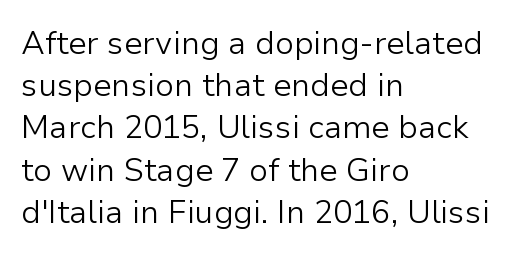
Q: Is the text bold? A: No.
Q: Is the text italic (slanted)? A: No, it is upright.
Q: Is the typeface a serif or a sans-serif typeface? A: Sans-serif.
Q: Is the text underlined? A: No.
Q: How is the paragraph aligned? A: Left-aligned.
Q: Is the spacing between letters normal or unusually wide? A: Normal.
Q: Is the spacing between lines tight, normal or loose? A: Normal.
Q: Width (condensed, normal, or wide)? A: Normal.
Q: Stroke contrast? A: Low.
Q: x-height? A: Medium.
Q: Monospaced? A: No.
